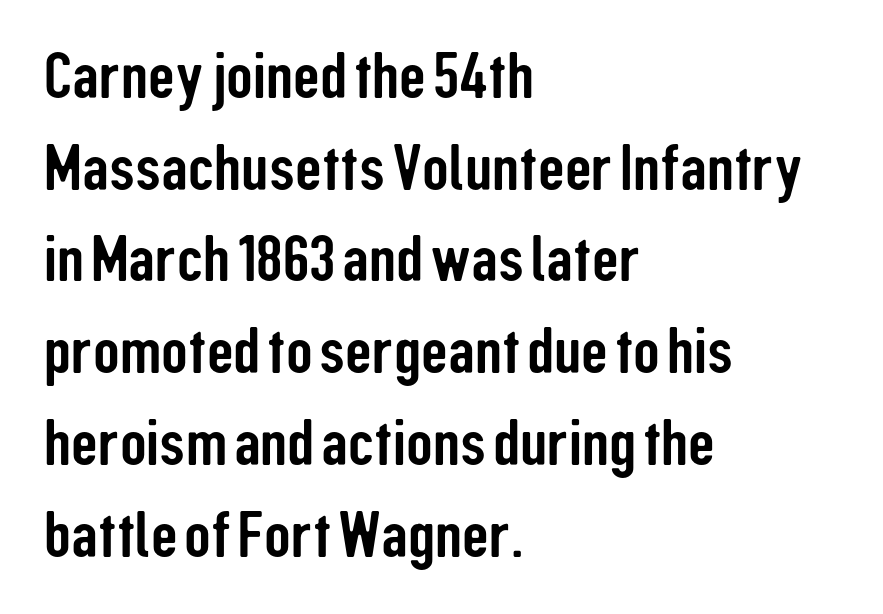
The image shows 66 px condensed sans-serif type, upright; set left-aligned, normal line spacing (1.39x), normal letter spacing, not underlined; low stroke contrast and a medium x-height.
